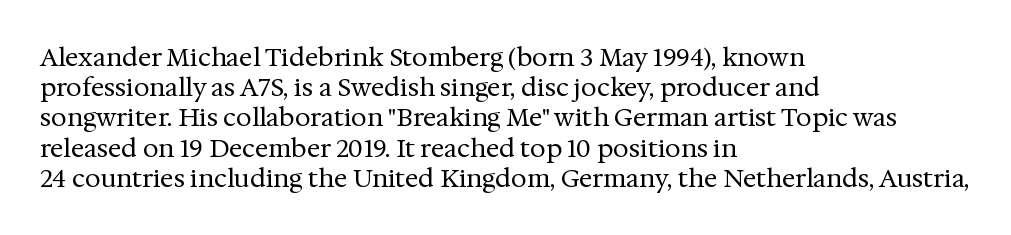
{"italic": "no", "bold": "no", "underline": "no", "align": "left", "line_spacing_ratio": 1.21, "letter_spacing": "normal", "letter_spacing_em": 0.0, "glyph_px": 25}
